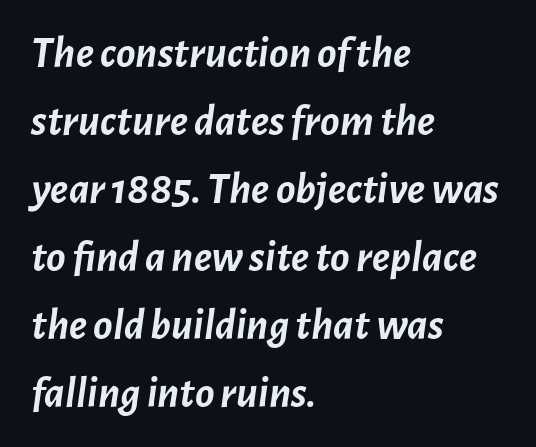
On the weight axis this lands at bold, roughly 700. Is this a fixed-width face? No — the glyphs have proportional, varying widths. Regarding leading, the lines here are spaced in the standard way. Does extra space separate the letters? No, they use regular spacing. Is the type slanted? Yes — the strokes lean at a clear angle.
